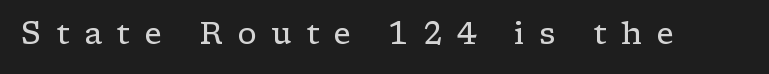
Notice how the stems are strictly vertical — no italics here. Weight: regular or lighter. Is this a sans? No — the strokes have serifs. What stands out about the letter spacing? Its width — letters are far apart. Plain, unruled lines of type.
